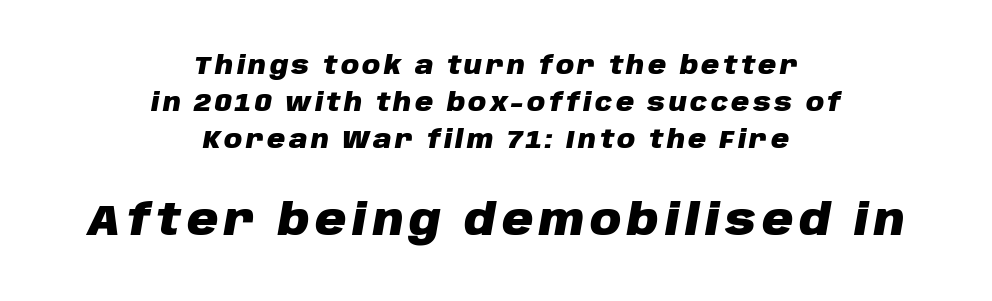
Which margin do the lines hug? Neither — every line sits in the middle. There's an unmistakable incline to the writing here. The font is running at its bold setting. The rendering uses natural spacing where letterforms have individual widths. Top chunk: small. Bottom chunk: large. Has an underline been added? It has not.
